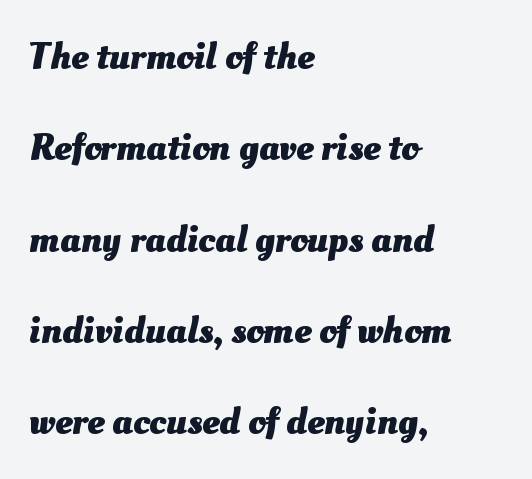
Q: Is the text bold? A: Yes.
Q: Is the text underlined? A: No.
Q: How is the paragraph aligned? A: Left-aligned.
Q: Is the spacing between letters normal or unusually wide? A: Normal.
Q: Is the spacing between lines tight, normal or loose? A: Loose.
Q: Width (condensed, normal, or wide)? A: Normal.
Q: Stroke contrast? A: Medium.
Q: x-height? A: Small.
Q: Monospaced? A: No.
